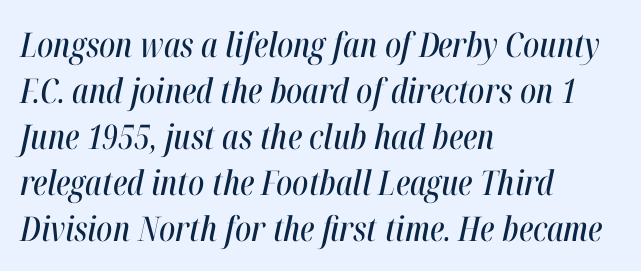
{"italic": "yes", "lean": "right", "slant_degrees": 12, "width": "condensed", "stroke_contrast": "high", "x_height": "medium", "monospaced": "no", "underline": "no", "align": "left", "line_spacing": "normal", "line_spacing_ratio": 1.35, "letter_spacing": "normal", "letter_spacing_em": 0.0, "glyph_px": 34}
